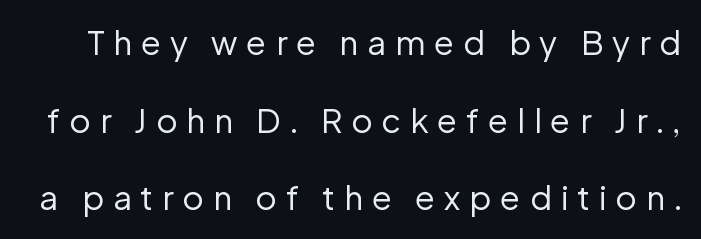
{"serif": "no", "italic": "no", "bold": "no", "weight": "regular", "width": "normal", "stroke_contrast": "low", "x_height": "medium", "monospaced": "no", "underline": "no", "line_spacing": "loose", "line_spacing_ratio": 2.35, "letter_spacing": "wide", "letter_spacing_em": 0.27, "glyph_px": 33}
